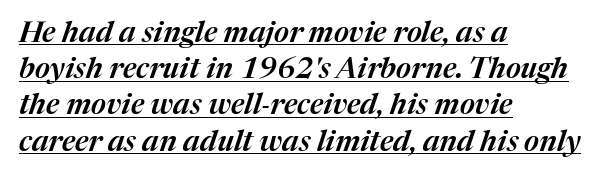
This sample has the flowing, uneven cadence of proportional lettering. Observe the ordinary spacing: letters are neighbours, not strangers. Every row of glyphs begins at an identical x-position on the left. A typographer would call this underscored text. How would I describe the line gaps? Plain and ordinary.
